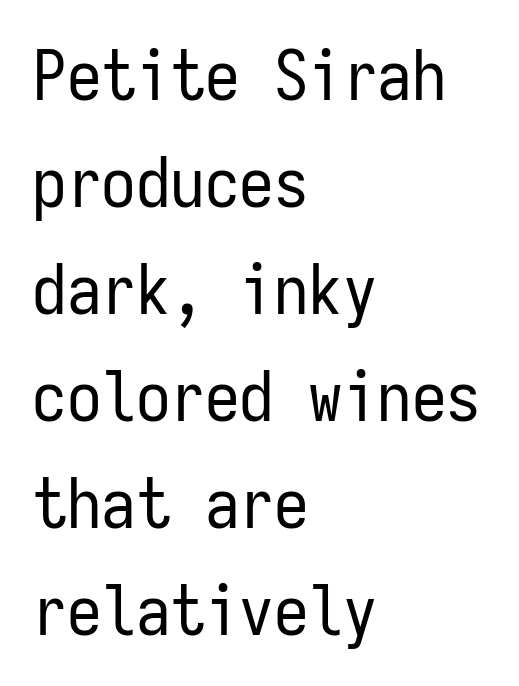
{"serif": "no", "italic": "no", "bold": "no", "weight": "regular", "width": "condensed", "stroke_contrast": "low", "x_height": "medium", "monospaced": "yes", "underline": "no", "align": "left", "line_spacing": "normal", "line_spacing_ratio": 1.55, "letter_spacing": "normal", "letter_spacing_em": 0.0, "glyph_px": 69}
